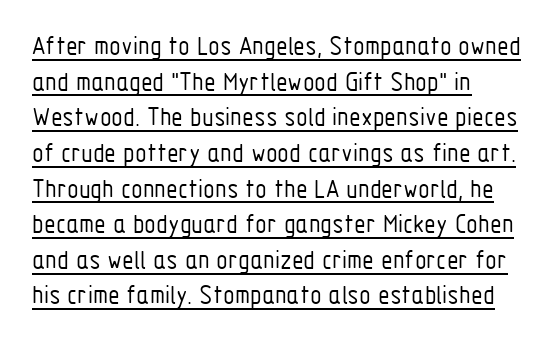
The image shows 27 px text type, upright; set left-aligned, normal line spacing (1.32x), normal letter spacing, underlined.
